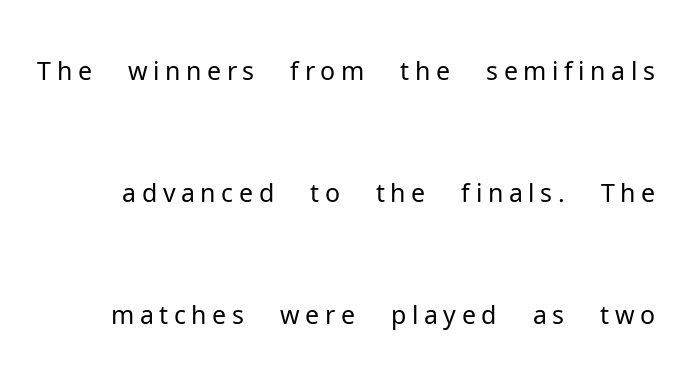
The image shows 51 px light sans-serif type, upright; set loose line spacing (2.39x), not underlined; low stroke contrast and a medium x-height.
